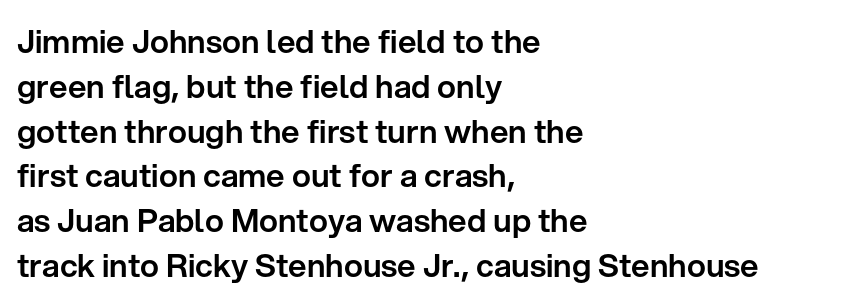
Q: Is the text italic (slanted)? A: No, it is upright.
Q: Is the typeface a serif or a sans-serif typeface? A: Sans-serif.
Q: Is the text underlined? A: No.
Q: How is the paragraph aligned? A: Left-aligned.
Q: Is the spacing between letters normal or unusually wide? A: Normal.
Q: Is the spacing between lines tight, normal or loose? A: Normal.
Q: Width (condensed, normal, or wide)? A: Normal.
Q: Stroke contrast? A: Low.
Q: x-height? A: Medium.
Q: Monospaced? A: No.
